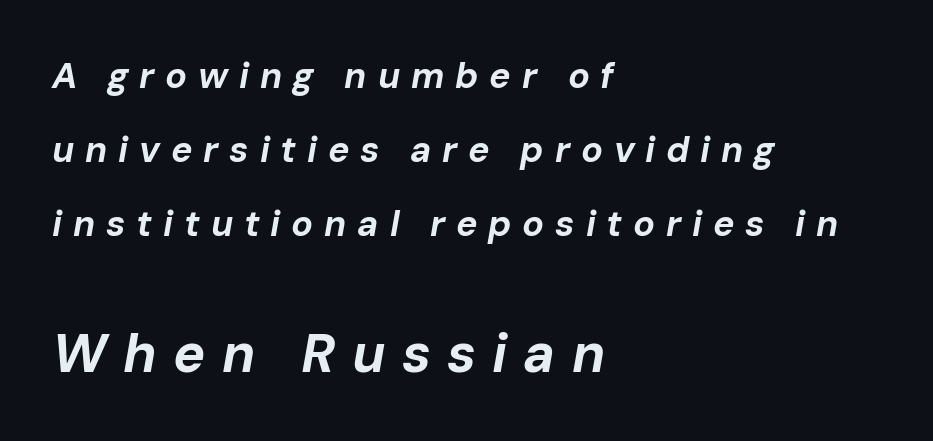
{"italic": "yes", "lean": "right", "slant_degrees": 10, "bold": "yes", "weight": "bold", "width": "normal", "stroke_contrast": "low", "x_height": "medium", "monospaced": "no", "underline": "no", "align": "left", "line_spacing": "loose", "line_spacing_ratio": 2.06, "letter_spacing": "wide", "letter_spacing_em": 0.3, "larger_block": "second", "size_ratio": 1.5, "glyph_px": 54}
